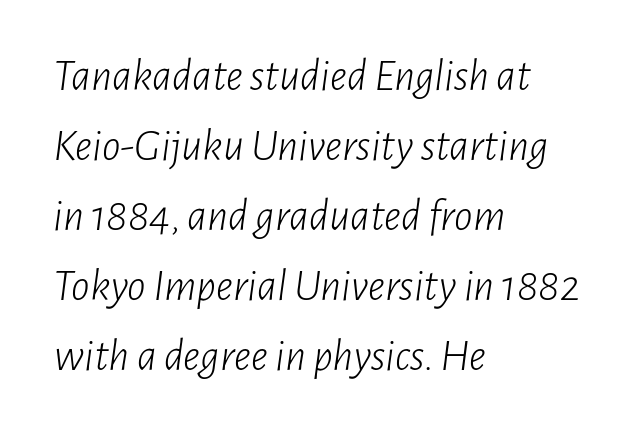
The image shows 46 px light, condensed type, italic (leaning right); set left-aligned, normal line spacing (1.52x), normal letter spacing, not underlined; low stroke contrast and a medium x-height.
